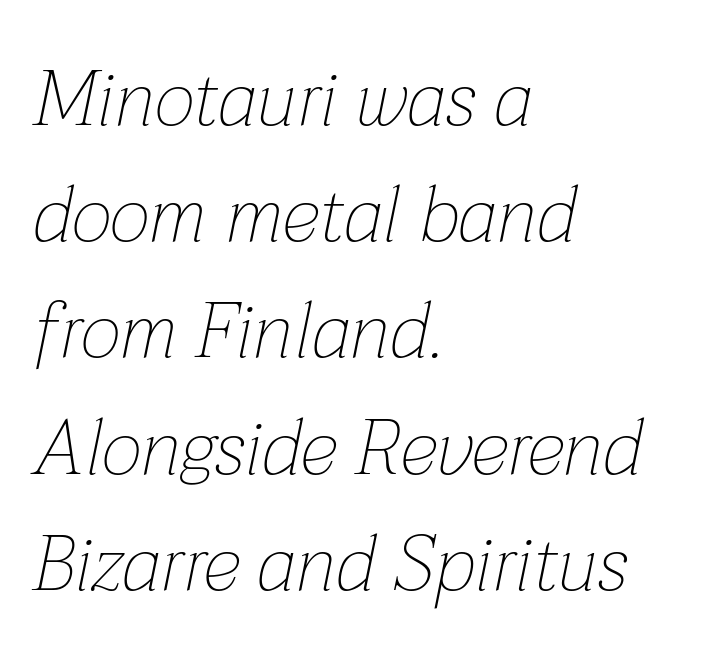
The image shows 78 px thin type, italic (leaning right); set left-aligned, normal line spacing (1.49x), normal letter spacing, not underlined; low stroke contrast and a medium x-height.
